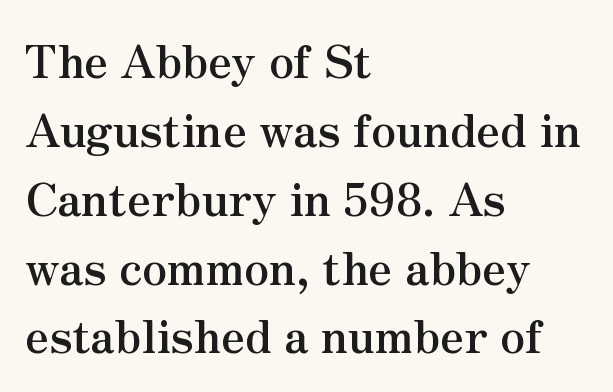
Q: Is the text bold? A: Yes.
Q: Is the text italic (slanted)? A: No, it is upright.
Q: Is the typeface a serif or a sans-serif typeface? A: Serif.
Q: Is the text underlined? A: No.
Q: How is the paragraph aligned? A: Left-aligned.
Q: Is the spacing between letters normal or unusually wide? A: Normal.
Q: Is the spacing between lines tight, normal or loose? A: Normal.
Q: Width (condensed, normal, or wide)? A: Normal.
Q: Stroke contrast? A: Medium.
Q: x-height? A: Small.
Q: Monospaced? A: No.
